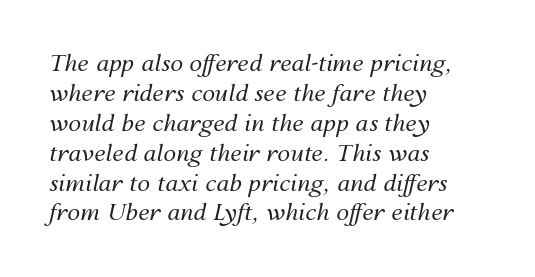
{"italic": "yes", "lean": "right", "slant_degrees": 12, "bold": "no", "underline": "no", "align": "left", "line_spacing": "normal", "line_spacing_ratio": 1.3, "letter_spacing": "normal", "letter_spacing_em": 0.0, "glyph_px": 23}
